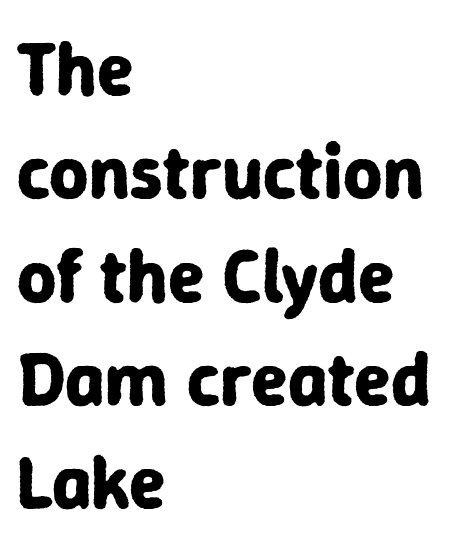
Q: Is the text bold? A: Yes.
Q: Is the text italic (slanted)? A: No, it is upright.
Q: Is the typeface a serif or a sans-serif typeface? A: Sans-serif.
Q: Is the text underlined? A: No.
Q: How is the paragraph aligned? A: Left-aligned.
Q: Is the spacing between letters normal or unusually wide? A: Normal.
Q: Is the spacing between lines tight, normal or loose? A: Normal.
Q: Width (condensed, normal, or wide)? A: Normal.
Q: Stroke contrast? A: Low.
Q: x-height? A: Medium.
Q: Monospaced? A: No.
